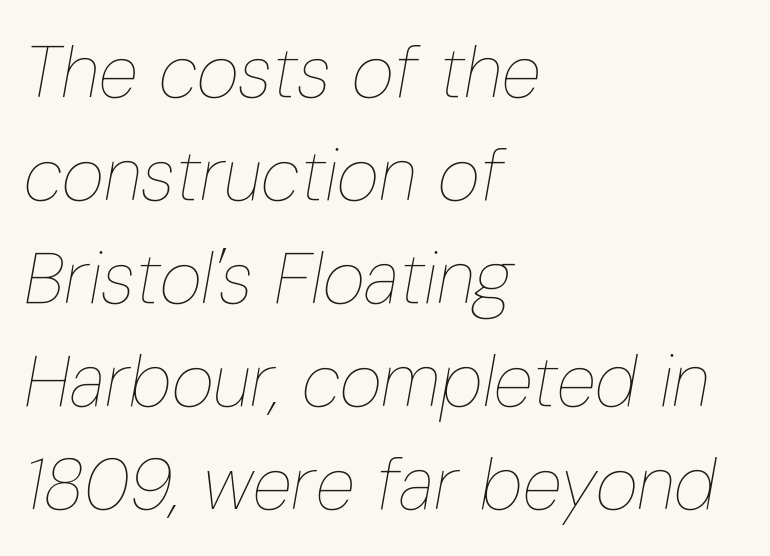
Q: Is the text bold? A: No.
Q: Is the text italic (slanted)? A: Yes, it leans right by about 10 degrees.
Q: Is the text underlined? A: No.
Q: How is the paragraph aligned? A: Left-aligned.
Q: Is the spacing between letters normal or unusually wide? A: Normal.
Q: Is the spacing between lines tight, normal or loose? A: Normal.
Q: Width (condensed, normal, or wide)? A: Condensed.
Q: Stroke contrast? A: Low.
Q: x-height? A: Medium.
Q: Monospaced? A: No.
